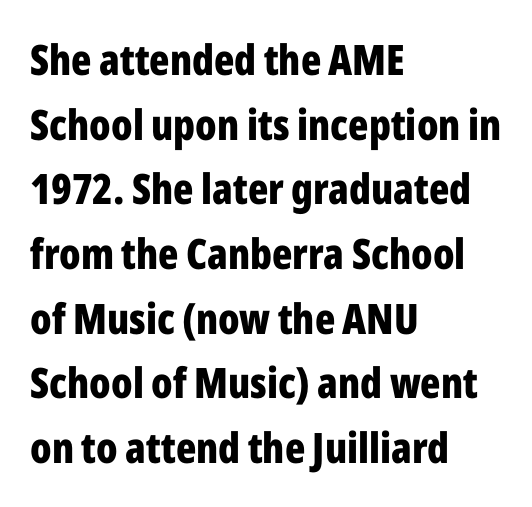
Every stem runs plumb, perpendicular to the baseline. Compared with typical body copy, the letter spacing here is the same. The passage shown is typeset with a sans-serif family. Spacing verdict: proportional, widths tailored to each character. Vertically, the passage feels balanced, rows spaced as you'd expect.
